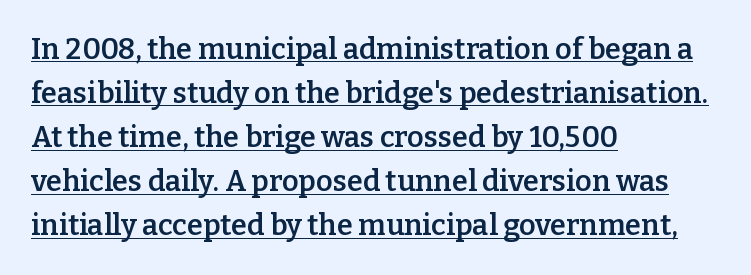
Heft: intermediate — a semibold. This block has exactly the height ordinary leading produces. Casual observation: everything's shoved over to the left. A serif font was chosen for this passage.
